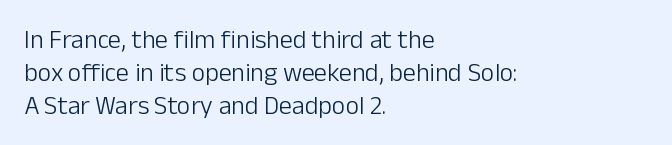
When letters stand straight like this, we call the style roman or upright. These lines sit exactly where default settings would place them. Students, note that the glyphs here touch the page at normal intervals. The passage shown is not bold in any degree. In CSS terms this would be text-align: left. Underlining? Definitely not there.
